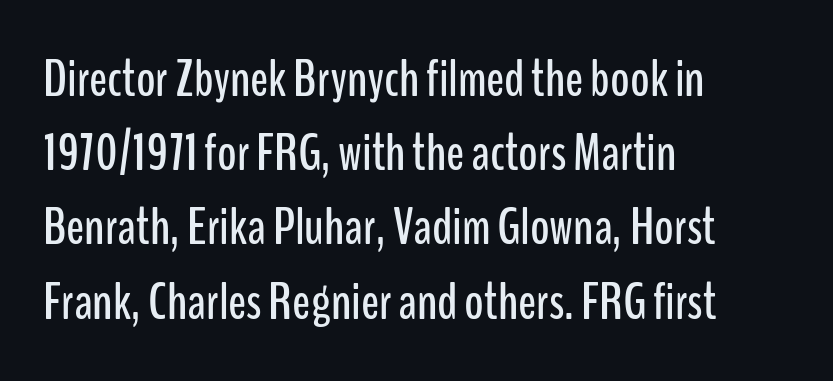
{"serif": "no", "italic": "no", "width": "condensed", "stroke_contrast": "low", "x_height": "medium", "monospaced": "no", "underline": "no", "align": "left", "line_spacing": "normal", "line_spacing_ratio": 1.4, "letter_spacing": "normal", "letter_spacing_em": 0.0, "glyph_px": 53}
